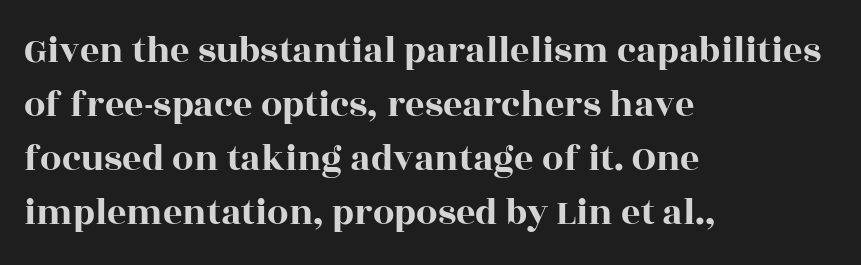
{"serif": "yes", "italic": "no", "width": "wide", "x_height": "large", "monospaced": "no", "underline": "no", "align": "left", "line_spacing": "normal", "line_spacing_ratio": 1.42, "letter_spacing": "normal", "letter_spacing_em": 0.0, "glyph_px": 38}
